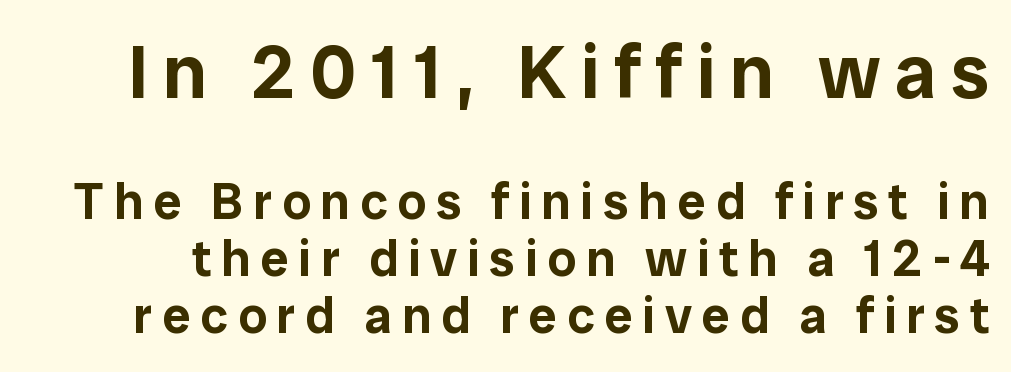
{"serif": "no", "italic": "no", "width": "normal", "stroke_contrast": "low", "x_height": "medium", "monospaced": "no", "underline": "no", "line_spacing": "tight", "line_spacing_ratio": 1.12, "larger_block": "first", "size_ratio": 1.49, "glyph_px": 76}
